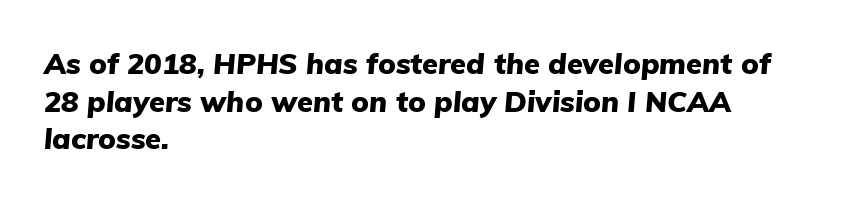
{"italic": "yes", "lean": "right", "slant_degrees": 5, "bold": "yes", "weight": "heavy", "width": "normal", "stroke_contrast": "low", "x_height": "medium", "monospaced": "no", "underline": "no", "align": "left", "line_spacing": "normal", "line_spacing_ratio": 1.3, "letter_spacing": "normal", "letter_spacing_em": 0.0, "glyph_px": 29}
